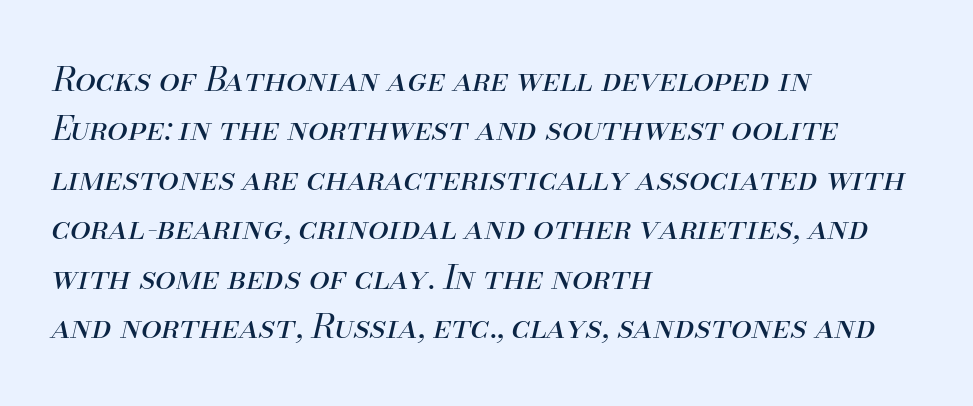
Q: Is the text bold? A: No.
Q: Is the text italic (slanted)? A: Yes, it leans right by about 13 degrees.
Q: Is the text underlined? A: No.
Q: How is the paragraph aligned? A: Left-aligned.
Q: Is the spacing between letters normal or unusually wide? A: Normal.
Q: Is the spacing between lines tight, normal or loose? A: Normal.
Q: Width (condensed, normal, or wide)? A: Normal.
Q: Stroke contrast? A: Medium.
Q: x-height? A: Small.
Q: Monospaced? A: No.
